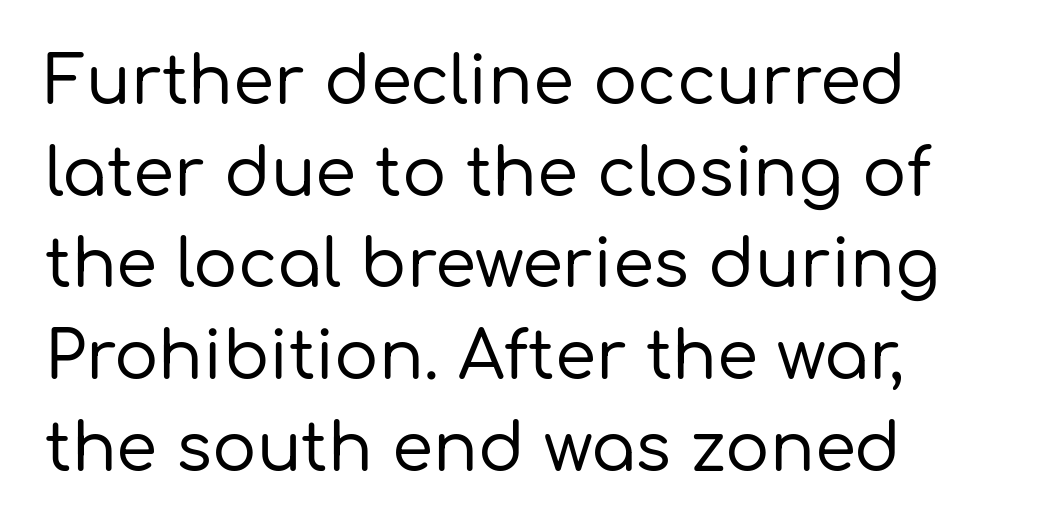
{"serif": "no", "italic": "no", "width": "normal", "stroke_contrast": "low", "x_height": "medium", "monospaced": "no", "underline": "no", "align": "left", "line_spacing": "normal", "line_spacing_ratio": 1.39, "letter_spacing": "normal", "letter_spacing_em": 0.0, "glyph_px": 66}
